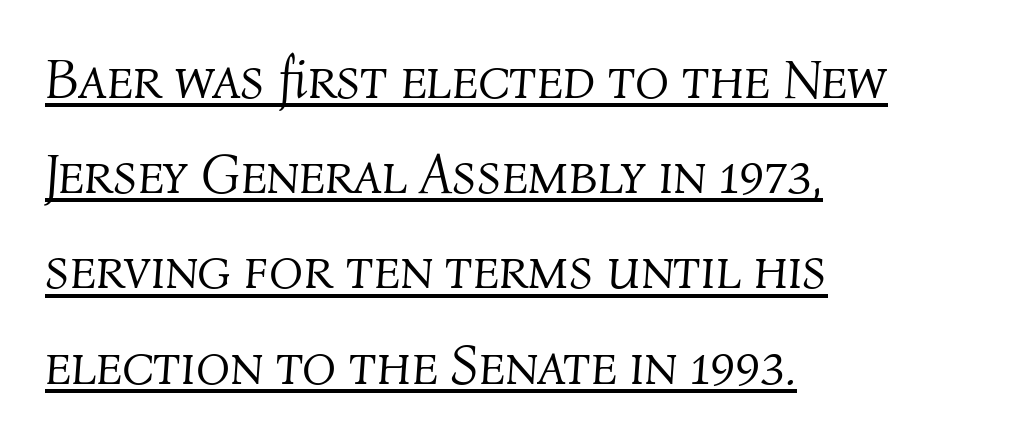
These lines were composed using italics. No extra ink here — the face is not bold. Proportional: the letters do not fall into vertical columns. Is the letter spacing exaggerated? No — it looks like the ordinary default.
